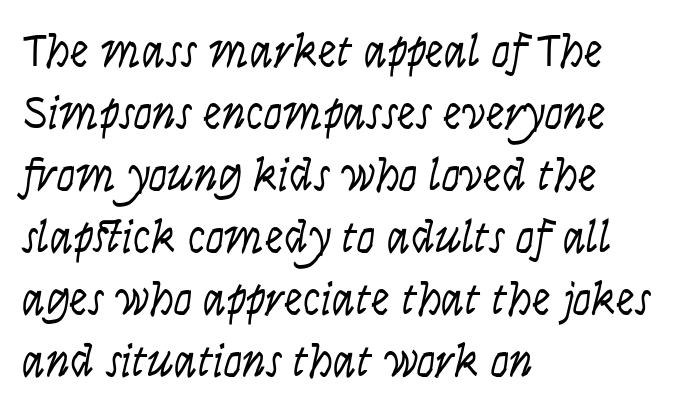
Q: Is the text bold? A: No.
Q: Is the text italic (slanted)? A: Yes, it leans right by about 9 degrees.
Q: Is the text underlined? A: No.
Q: How is the paragraph aligned? A: Left-aligned.
Q: Is the spacing between letters normal or unusually wide? A: Normal.
Q: Is the spacing between lines tight, normal or loose? A: Normal.
Q: Width (condensed, normal, or wide)? A: Condensed.
Q: Stroke contrast? A: Low.
Q: x-height? A: Large.
Q: Monospaced? A: No.
